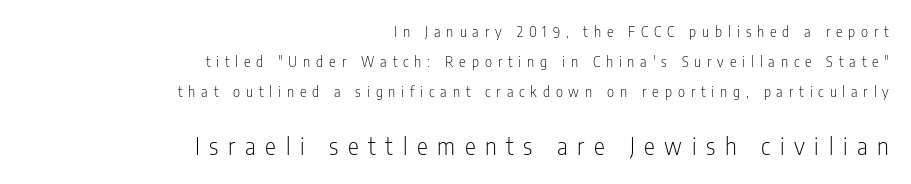
The image shows 23 px text type, upright; set right-aligned, loose line spacing (2.16x), unusually wide letter spacing (+0.42 em), not underlined; the second (bottom) block is 1.64x larger.
